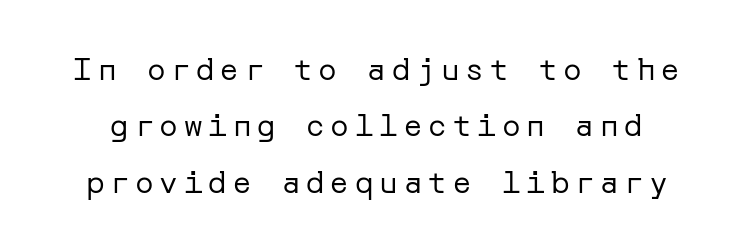
The image shows 31 px regular-weight sans-serif type, upright; set line spacing 1.82x, not underlined; low stroke contrast and a medium x-height.
